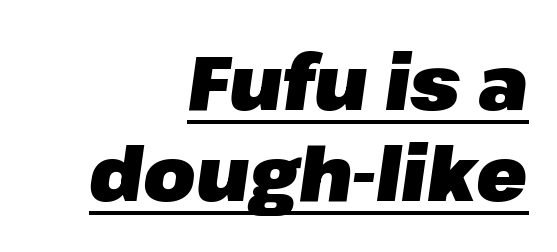
{"italic": "yes", "lean": "right", "slant_degrees": 8, "bold": "yes", "weight": "heavy", "width": "normal", "stroke_contrast": "low", "x_height": "medium", "monospaced": "no", "underline": "yes", "align": "right", "line_spacing_ratio": 1.21, "letter_spacing": "normal", "letter_spacing_em": 0.0, "glyph_px": 75}
